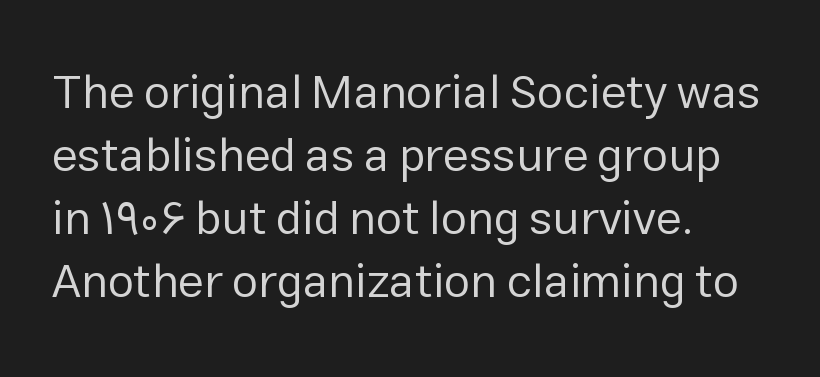
The image shows 47 px regular-weight sans-serif type, upright; set left-aligned, normal line spacing (1.34x), normal letter spacing, not underlined; low stroke contrast and a medium x-height.
